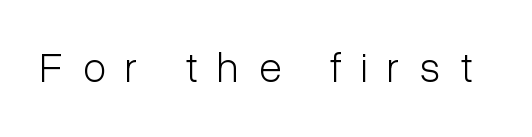
The image shows 42 px light, condensed sans-serif type, upright; set unusually wide letter spacing (+0.47 em), not underlined; low stroke contrast and a medium x-height.
